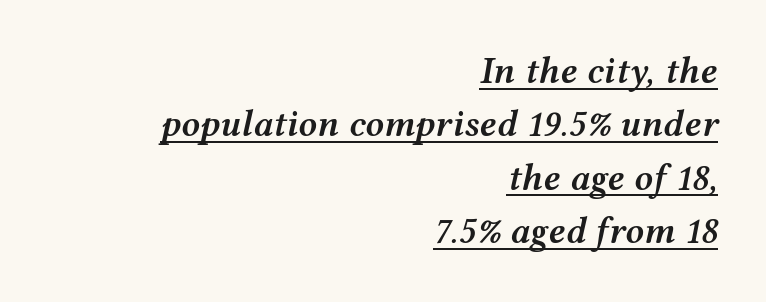
Q: Is the text bold? A: Semi-bold.
Q: Is the text italic (slanted)? A: Yes, it leans right by about 12 degrees.
Q: Is the text underlined? A: Yes.
Q: How is the paragraph aligned? A: Right-aligned.
Q: Is the spacing between letters normal or unusually wide? A: Normal.
Q: Is the spacing between lines tight, normal or loose? A: Normal.
Q: Width (condensed, normal, or wide)? A: Wide.
Q: Stroke contrast? A: Medium.
Q: x-height? A: Medium.
Q: Monospaced? A: No.
